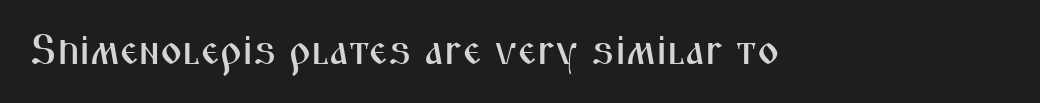
The image shows 42 px condensed sans-serif type, upright; set normal letter spacing, not underlined; medium stroke contrast and a medium x-height.
